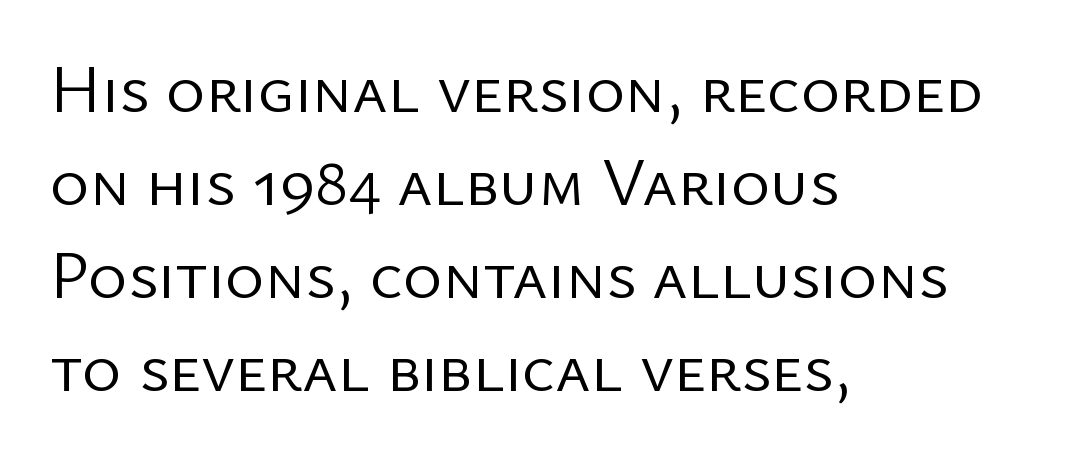
{"serif": "no", "italic": "no", "bold": "no", "weight": "regular", "width": "normal", "stroke_contrast": "low", "x_height": "medium", "monospaced": "no", "underline": "no", "align": "left", "line_spacing": "normal", "line_spacing_ratio": 1.39, "letter_spacing": "normal", "letter_spacing_em": 0.0, "glyph_px": 67}
